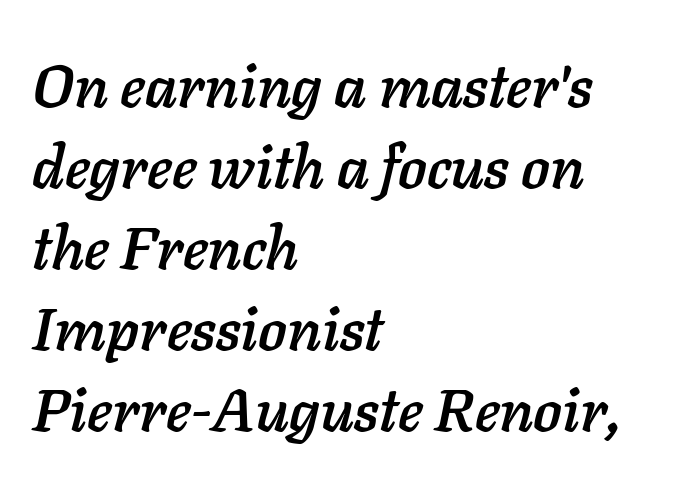
The image shows 60 px text type, italic (leaning right); set left-aligned, normal line spacing (1.35x), normal letter spacing, not underlined; low stroke contrast and a medium x-height.
